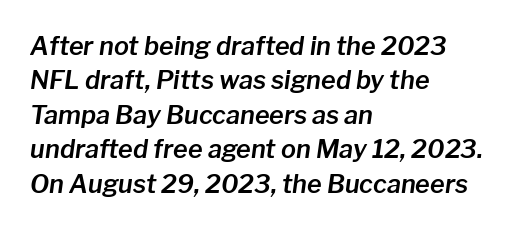
Alignment: flush left. Spacing between characters is what you'd get straight out of the box. The strip under each line holds only bare page. The specimen reads as italic at a glance. Quick note: interline space is typical.
